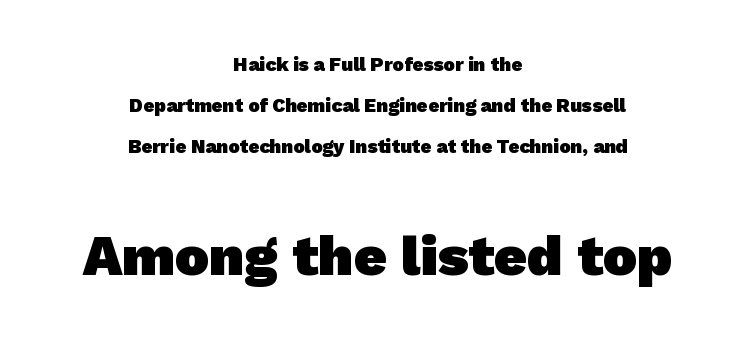
You could not count columns in this text — the font is proportionally spaced. Short note: letters normally spaced. Strokes here are thick enough to call this a true bold. Has an underline been added? It has not. Airy leading.
